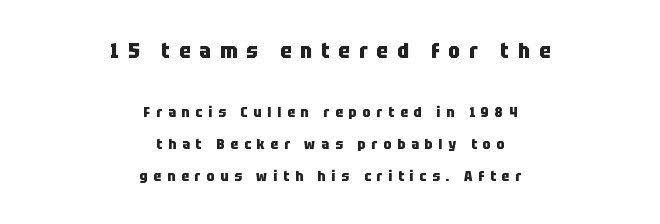
Q: Is the text bold? A: Yes.
Q: Is the text italic (slanted)? A: No, it is upright.
Q: Is the text underlined? A: No.
Q: How is the paragraph aligned? A: Centered.
Q: Is the spacing between letters normal or unusually wide? A: Unusually wide.
Q: Is the spacing between lines tight, normal or loose? A: Loose.
Q: Which block of text is set in a larger size, the first (top) or the second (bottom)? A: The first (top) one.
